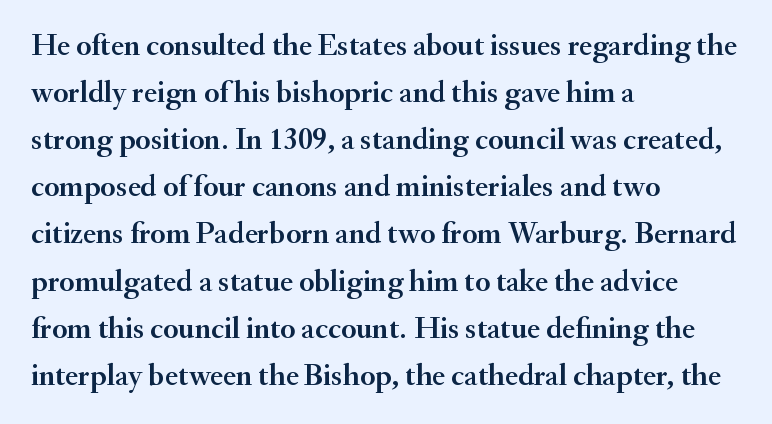
{"serif": "yes", "italic": "no", "width": "normal", "stroke_contrast": "medium", "x_height": "small", "monospaced": "no", "underline": "no", "align": "left", "line_spacing": "normal", "line_spacing_ratio": 1.52, "letter_spacing": "normal", "letter_spacing_em": 0.0, "glyph_px": 31}
